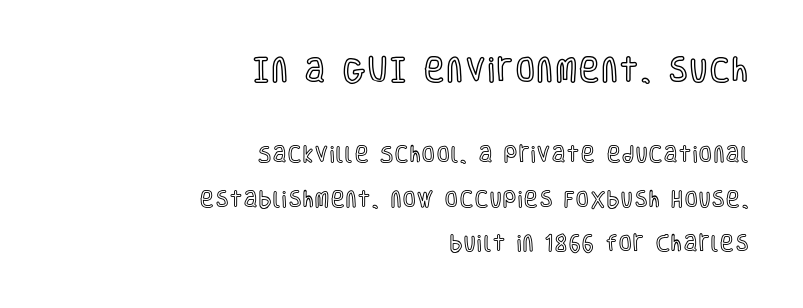
{"italic": "no", "underline": "no", "align": "right", "line_spacing": "loose", "line_spacing_ratio": 2.49, "larger_block": "first", "size_ratio": 1.5, "glyph_px": 27}
